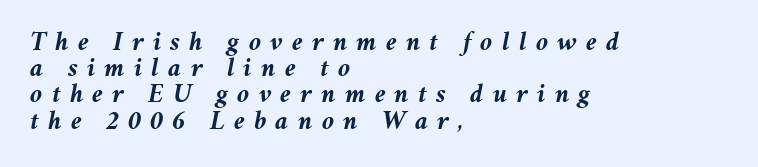
{"italic": "yes", "lean": "right", "slant_degrees": 11, "bold": "yes", "underline": "no", "align": "left", "line_spacing": "tight", "line_spacing_ratio": 0.97, "letter_spacing": "wide", "letter_spacing_em": 0.34, "glyph_px": 27}
